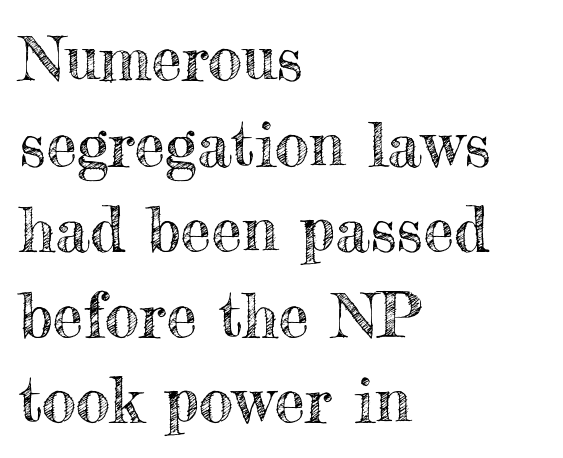
The image shows 62 px text type, upright; set left-aligned, normal line spacing (1.38x), normal letter spacing, not underlined; a small x-height.
